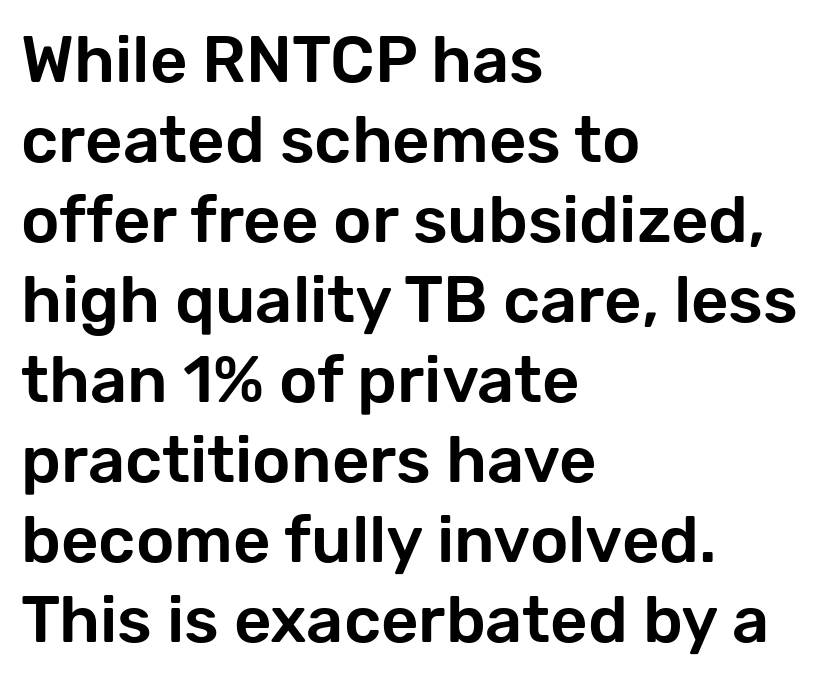
Look at the bottom of the vertical strokes: they stop flat, with no serifs. What stands out about the letter spacing? Nothing — it is the standard amount. Proportional: the letters do not fall into vertical columns. Posture: vertical. The area under the type is left untouched. This rendering uses left alignment, leaving the right contour irregular.
